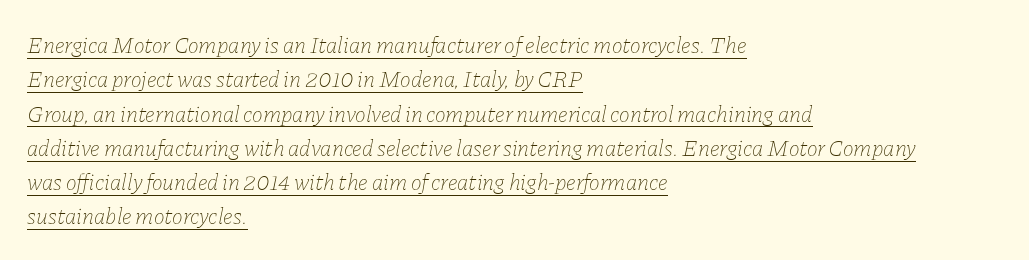
{"italic": "yes", "lean": "right", "slant_degrees": 11, "bold": "no", "underline": "yes", "align": "left", "line_spacing": "normal", "line_spacing_ratio": 1.49, "letter_spacing": "normal", "letter_spacing_em": 0.0, "glyph_px": 23}
